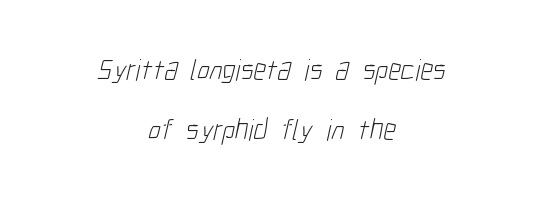
Q: Is the text bold? A: No.
Q: Is the typeface a serif or a sans-serif typeface? A: Sans-serif.
Q: Is the text underlined? A: No.
Q: How is the paragraph aligned? A: Centered.
Q: Is the spacing between letters normal or unusually wide? A: Normal.
Q: Is the spacing between lines tight, normal or loose? A: Loose.
Q: Width (condensed, normal, or wide)? A: Condensed.
Q: Stroke contrast? A: Low.
Q: x-height? A: Medium.
Q: Monospaced? A: No.
